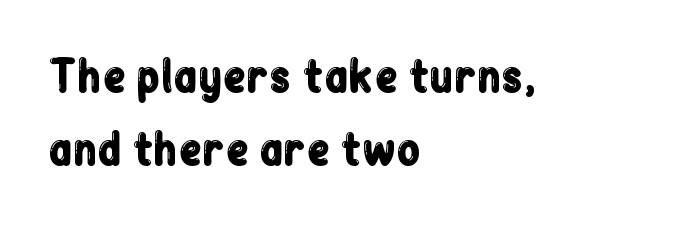
Italic? Not at all — the glyphs are vertical. Check where the strokes stop: nothing finishes them off — pure sans. Underlining? Definitely not there. The typesetter chose a ragged-right arrangement here. Here the glyphs are tracked normally, forming tight word shapes. Do the characters align in a grid? No, the font is proportional.
